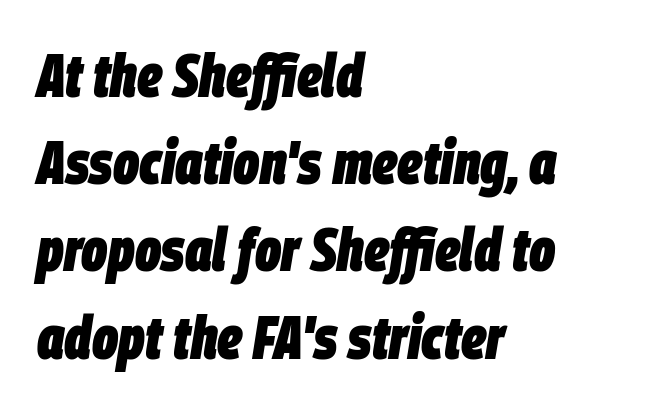
The image shows 61 px heavy, condensed type, italic (leaning right); set left-aligned, normal line spacing (1.43x), normal letter spacing, not underlined; low stroke contrast and a large x-height.
